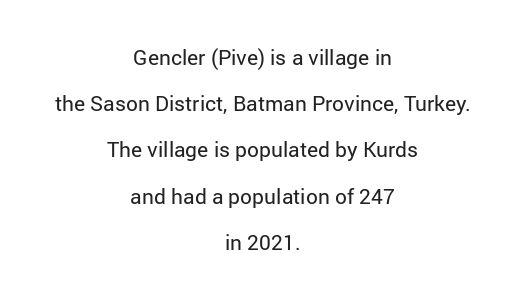
{"italic": "no", "bold": "no", "underline": "no", "align": "center", "line_spacing": "loose", "line_spacing_ratio": 2.2, "letter_spacing": "normal", "letter_spacing_em": 0.0, "glyph_px": 21}
